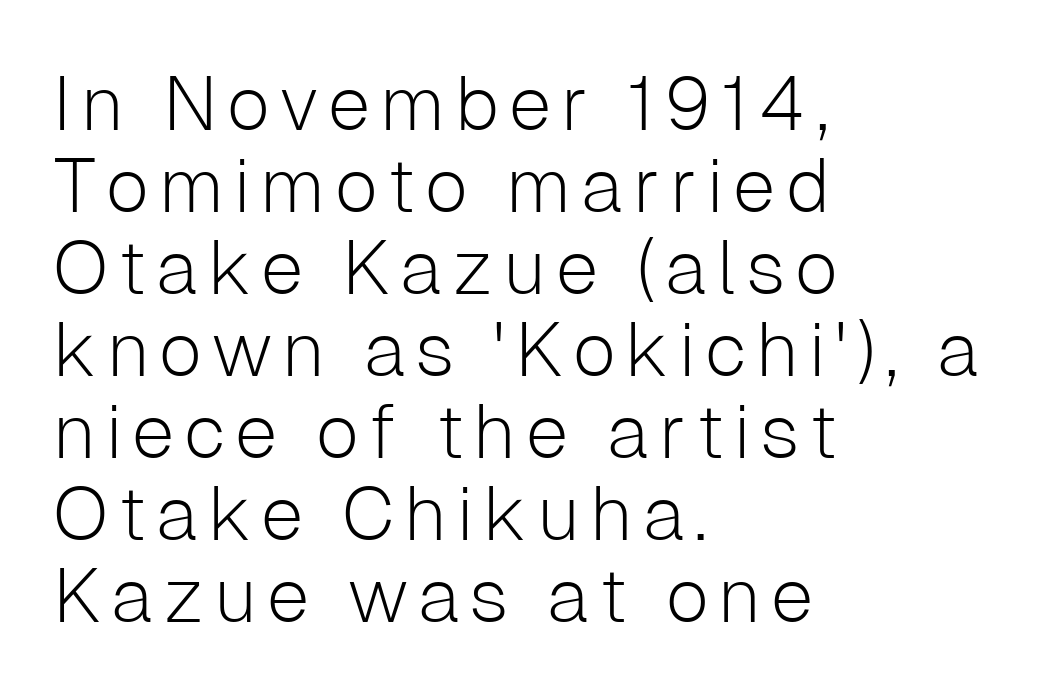
Q: Is the text bold? A: No.
Q: Is the text italic (slanted)? A: No, it is upright.
Q: Is the typeface a serif or a sans-serif typeface? A: Sans-serif.
Q: Is the text underlined? A: No.
Q: How is the paragraph aligned? A: Left-aligned.
Q: Is the spacing between lines tight, normal or loose? A: Tight.
Q: Width (condensed, normal, or wide)? A: Normal.
Q: Stroke contrast? A: Low.
Q: x-height? A: Medium.
Q: Monospaced? A: No.
